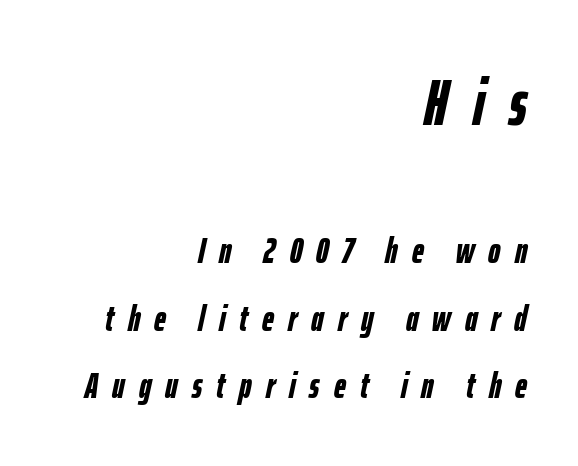
Q: Is the text bold? A: Yes.
Q: Is the text italic (slanted)? A: Yes, it leans right by about 12 degrees.
Q: Is the text underlined? A: No.
Q: How is the paragraph aligned? A: Right-aligned.
Q: Is the spacing between letters normal or unusually wide? A: Unusually wide.
Q: Which block of text is set in a larger size, the first (top) or the second (bottom)? A: The first (top) one.
Q: Width (condensed, normal, or wide)? A: Condensed.
Q: Stroke contrast? A: Low.
Q: x-height? A: Medium.
Q: Monospaced? A: No.
